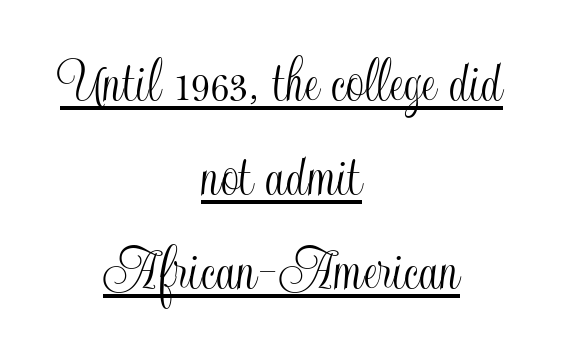
The passage shown is typed in a proportional face where columns would drift. Decoration check: the copy is underlined. A typesetter would call this zero additional tracking. The passage is arranged like a title page — every line centered. Leading matches the norm, producing a regular column.
